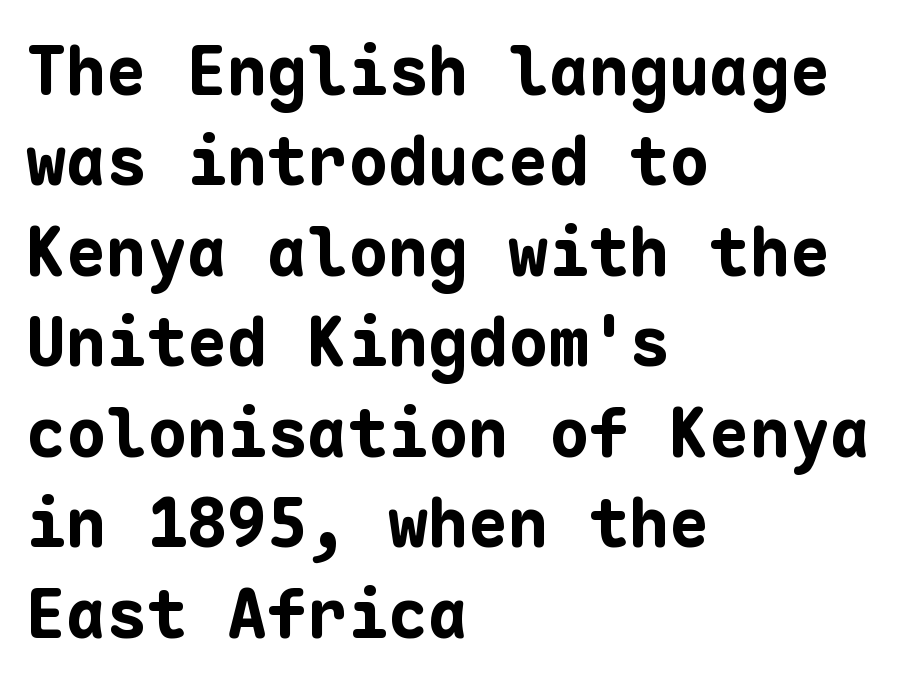
Q: Is the text bold? A: Yes.
Q: Is the text italic (slanted)? A: No, it is upright.
Q: Is the typeface a serif or a sans-serif typeface? A: Sans-serif.
Q: Is the text underlined? A: No.
Q: How is the paragraph aligned? A: Left-aligned.
Q: Is the spacing between letters normal or unusually wide? A: Normal.
Q: Is the spacing between lines tight, normal or loose? A: Normal.
Q: Width (condensed, normal, or wide)? A: Normal.
Q: Stroke contrast? A: Low.
Q: x-height? A: Medium.
Q: Monospaced? A: Yes.
